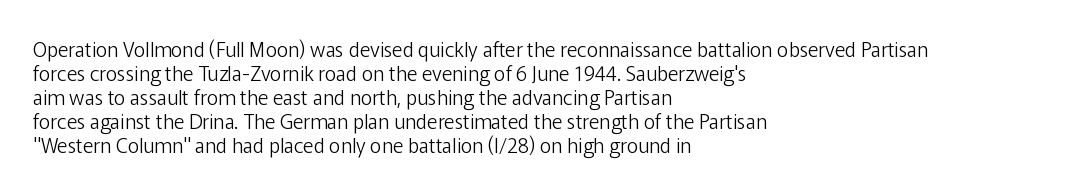
{"italic": "no", "bold": "no", "underline": "no", "align": "left", "line_spacing_ratio": 1.2, "letter_spacing": "normal", "letter_spacing_em": 0.0, "glyph_px": 20}
